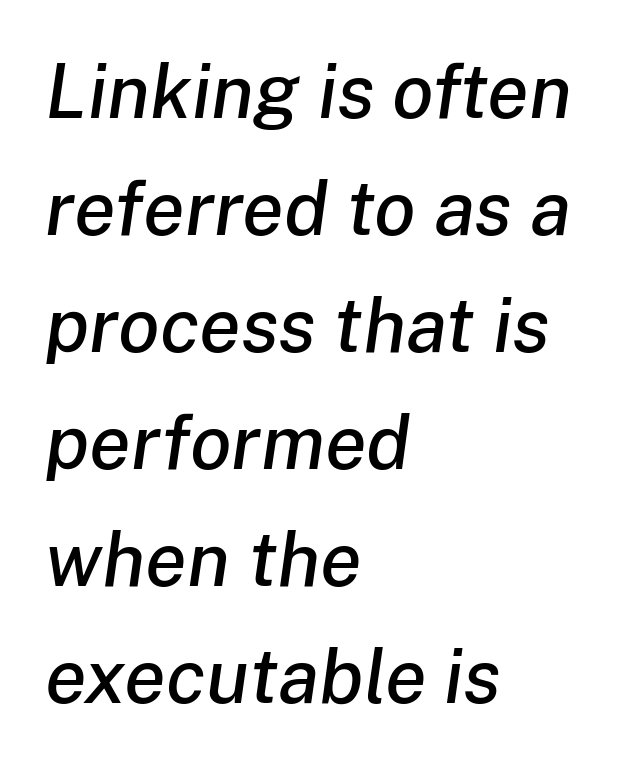
The image shows 76 px text type, italic (leaning right); set left-aligned, normal line spacing (1.54x), normal letter spacing, not underlined; low stroke contrast and a medium x-height.
